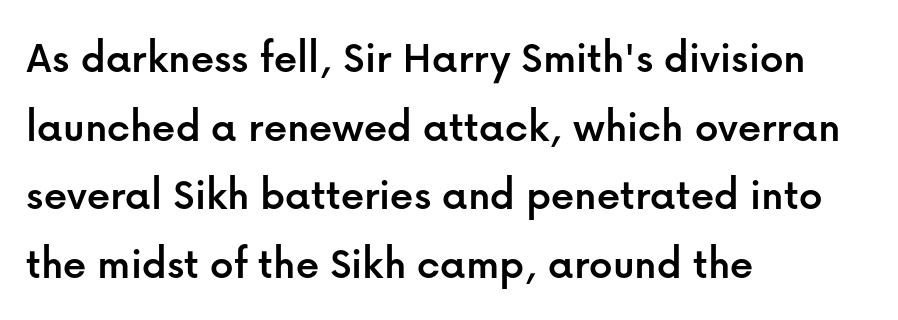
{"serif": "no", "italic": "no", "width": "normal", "stroke_contrast": "low", "x_height": "medium", "monospaced": "no", "underline": "no", "align": "left", "line_spacing": "normal", "line_spacing_ratio": 1.49, "letter_spacing": "normal", "letter_spacing_em": 0.0, "glyph_px": 46}
